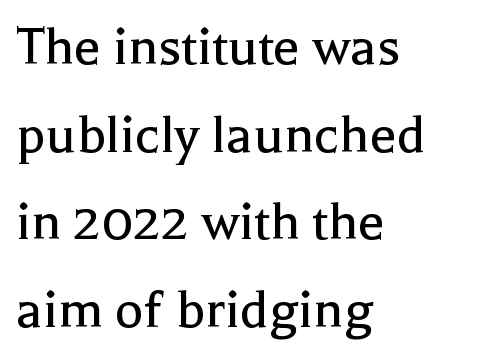
{"serif": "yes", "italic": "no", "bold": "no", "weight": "regular", "width": "normal", "x_height": "medium", "monospaced": "no", "underline": "no", "align": "left", "line_spacing": "normal", "line_spacing_ratio": 1.46, "letter_spacing": "normal", "letter_spacing_em": 0.0, "glyph_px": 60}
